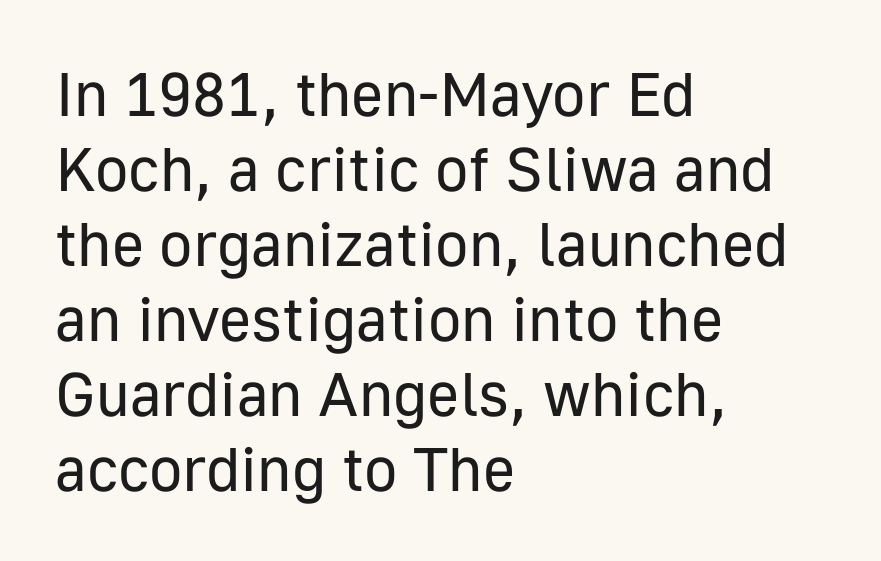
Q: Is the text bold? A: No.
Q: Is the text italic (slanted)? A: No, it is upright.
Q: Is the typeface a serif or a sans-serif typeface? A: Sans-serif.
Q: Is the text underlined? A: No.
Q: How is the paragraph aligned? A: Left-aligned.
Q: Is the spacing between letters normal or unusually wide? A: Normal.
Q: Width (condensed, normal, or wide)? A: Normal.
Q: Stroke contrast? A: Low.
Q: x-height? A: Medium.
Q: Monospaced? A: No.
